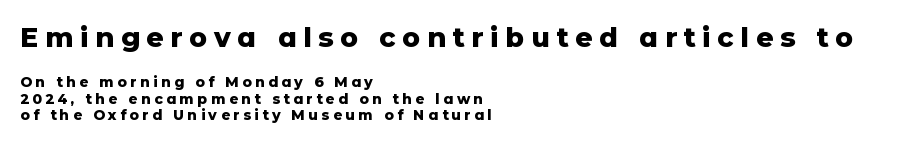
{"italic": "no", "bold": "yes", "underline": "no", "align": "left", "line_spacing_ratio": 1.17, "letter_spacing": "wide", "letter_spacing_em": 0.25, "larger_block": "first", "size_ratio": 1.93, "glyph_px": 27}
